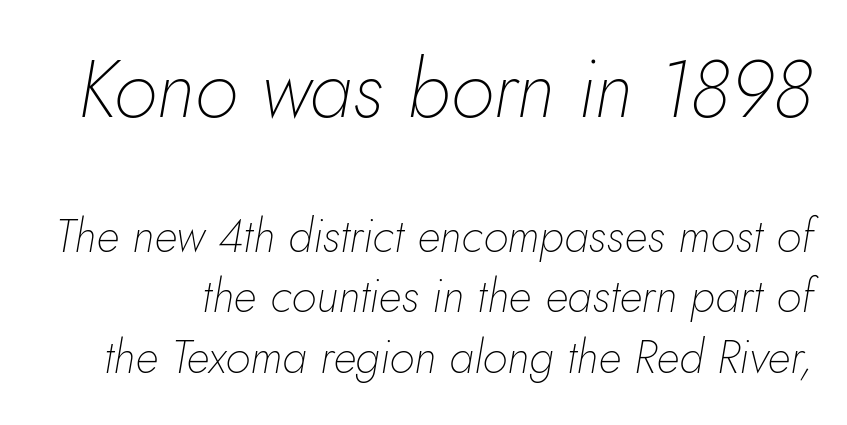
Stem width sits at or under what a default text font uses. Spacing verdict: proportional, widths tailored to each character. This rendering leaves character spacing at its baseline value. The vertical gap from one line to the next is medium.
